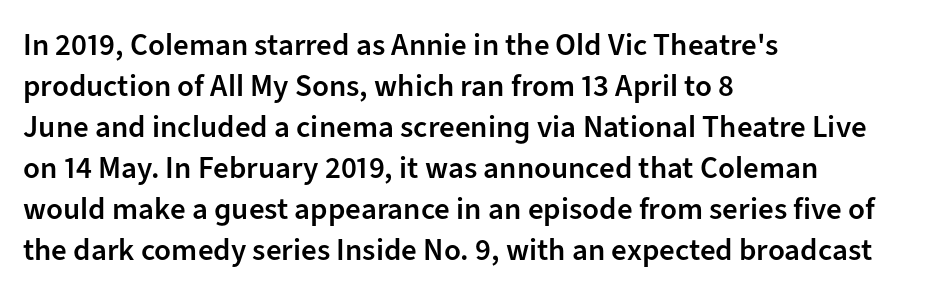
Q: Is the text bold? A: Semi-bold.
Q: Is the text italic (slanted)? A: No, it is upright.
Q: Is the typeface a serif or a sans-serif typeface? A: Sans-serif.
Q: Is the text underlined? A: No.
Q: How is the paragraph aligned? A: Left-aligned.
Q: Is the spacing between letters normal or unusually wide? A: Normal.
Q: Is the spacing between lines tight, normal or loose? A: Normal.
Q: Width (condensed, normal, or wide)? A: Normal.
Q: Stroke contrast? A: Low.
Q: x-height? A: Medium.
Q: Monospaced? A: No.
